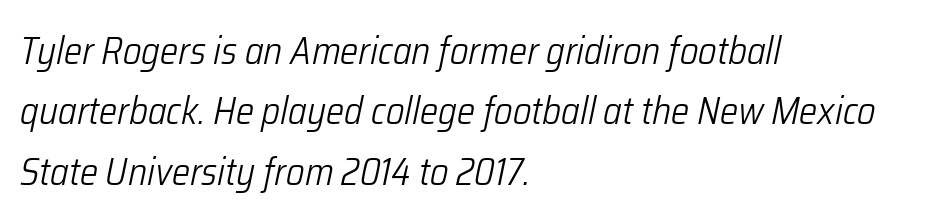
Q: Is the text bold? A: No.
Q: Is the text italic (slanted)? A: Yes, it leans right by about 12 degrees.
Q: Is the text underlined? A: No.
Q: How is the paragraph aligned? A: Left-aligned.
Q: Is the spacing between letters normal or unusually wide? A: Normal.
Q: Is the spacing between lines tight, normal or loose? A: Normal.
Q: Width (condensed, normal, or wide)? A: Condensed.
Q: Stroke contrast? A: Low.
Q: x-height? A: Medium.
Q: Monospaced? A: No.
